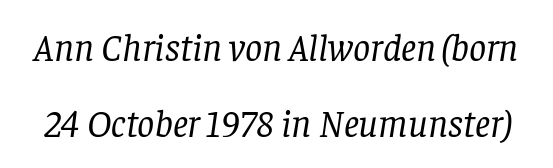
The image shows 38 px regular-weight serif type, italic (leaning right); set loose line spacing (2.01x), normal letter spacing, not underlined; low stroke contrast and a large x-height.
